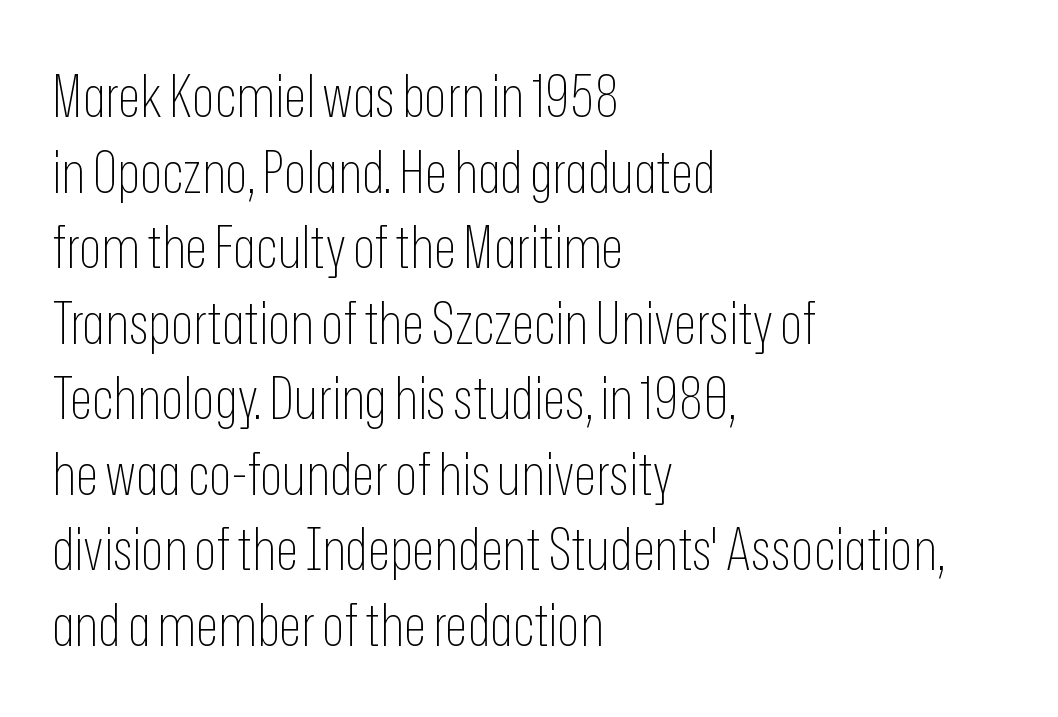
{"serif": "no", "italic": "no", "bold": "no", "weight": "thin", "width": "condensed", "stroke_contrast": "low", "x_height": "medium", "monospaced": "no", "underline": "no", "align": "left", "line_spacing": "normal", "line_spacing_ratio": 1.28, "letter_spacing": "normal", "letter_spacing_em": 0.0, "glyph_px": 59}
